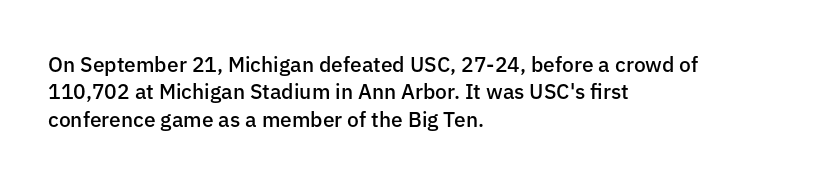
Line beginnings align vertically; line endings do not. Weight: semibold (demi). Tracking here is standard; glyphs follow each other at the usual distance. If you drew a line through each stem, it would be perfectly vertical. Has an underline been added? It has not.
